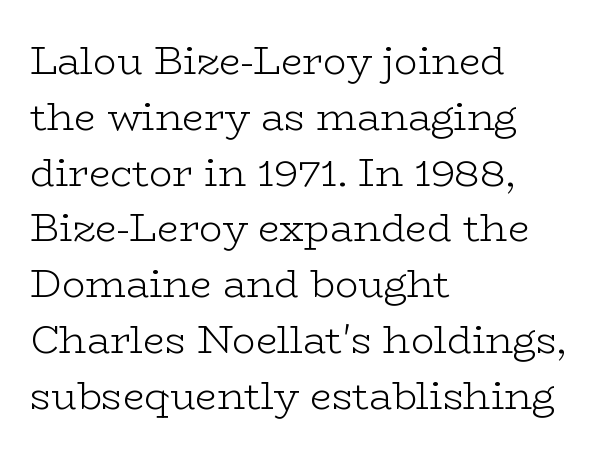
The image shows 39 px light, wide serif type, upright; set left-aligned, normal line spacing (1.43x), normal letter spacing, not underlined; low stroke contrast and a medium x-height.
